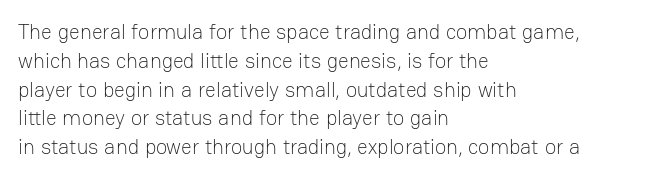
{"italic": "no", "bold": "no", "underline": "no", "align": "left", "line_spacing": "normal", "line_spacing_ratio": 1.37, "letter_spacing": "normal", "letter_spacing_em": 0.0, "glyph_px": 21}
